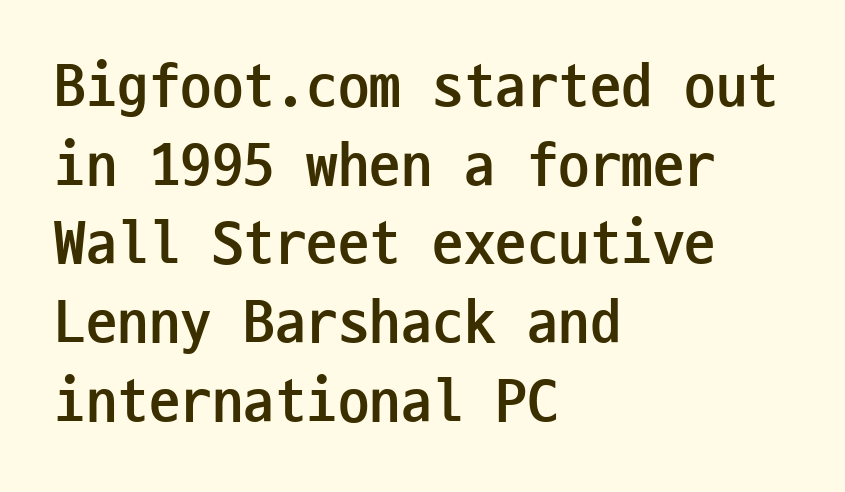
The image shows 63 px semibold, condensed sans-serif type, upright, monospaced; set left-aligned, normal line spacing (1.25x), normal letter spacing, not underlined; low stroke contrast and a medium x-height.
